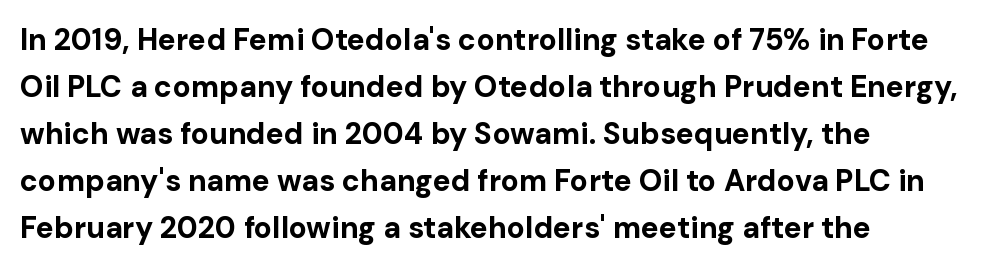
The letters stand upright; this is a roman face. Layout note: lines flush left. The face used here is rendered with its standard letterfit. Decoration check: the copy has no underline. Varying glyph widths throughout — classic text-font behaviour. Strong, thick strokes mark this as bold type.
